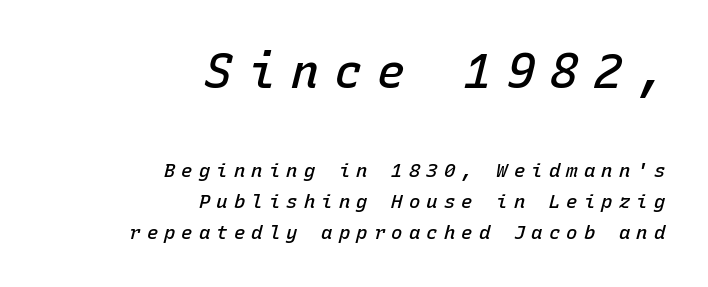
Q: Is the text bold? A: Semi-bold.
Q: Is the text italic (slanted)? A: Yes, it leans right by about 15 degrees.
Q: Is the text underlined? A: No.
Q: How is the paragraph aligned? A: Right-aligned.
Q: Is the spacing between letters normal or unusually wide? A: Unusually wide.
Q: Is the spacing between lines tight, normal or loose? A: Normal.
Q: Which block of text is set in a larger size, the first (top) or the second (bottom)? A: The first (top) one.
Q: Width (condensed, normal, or wide)? A: Normal.
Q: Stroke contrast? A: Low.
Q: x-height? A: Medium.
Q: Monospaced? A: Yes.
